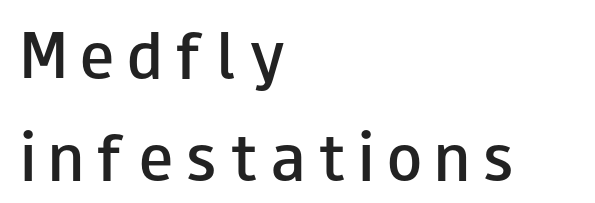
{"serif": "no", "italic": "no", "bold": "semi", "weight": "semibold", "width": "wide", "stroke_contrast": "low", "x_height": "small", "monospaced": "no", "underline": "no", "align": "left", "line_spacing_ratio": 1.79, "letter_spacing": "wide", "letter_spacing_em": 0.23, "glyph_px": 57}
